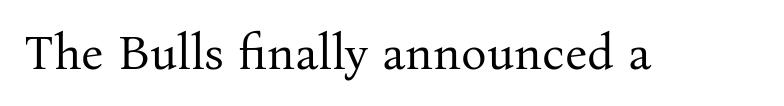
{"serif": "yes", "italic": "no", "bold": "no", "weight": "regular", "width": "normal", "stroke_contrast": "medium", "x_height": "medium", "monospaced": "no", "underline": "no", "letter_spacing": "normal", "letter_spacing_em": 0.0, "glyph_px": 48}
